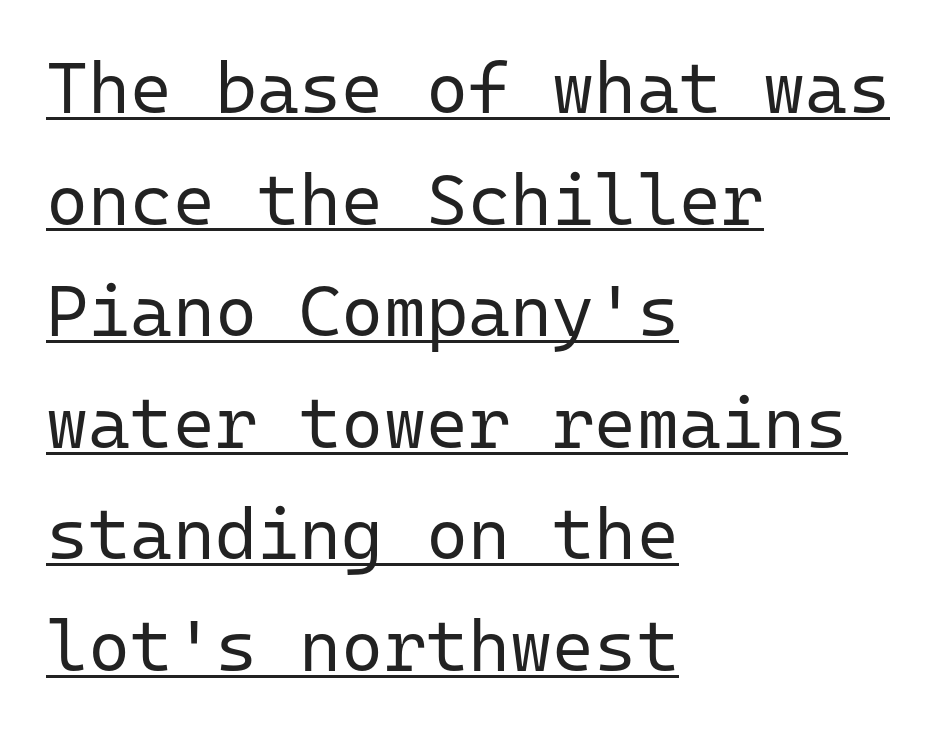
The passage shown is typed in a monospace face where columns stay perfectly aligned. The strokes carry an ordinary text weight at most. The words here are underlined. Every stem runs plumb, perpendicular to the baseline. The vertical gap from one line to the next is medium. No extra tracking has been applied to these lines.
